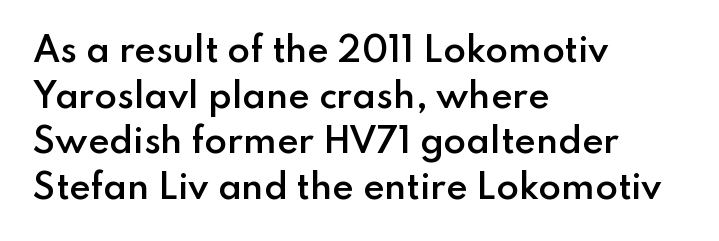
This is sans-serif lettering, the kind often seen on screens and signage. Nobody drew a line under any word here. A typesetter would call this proportional, since set widths differ per character. Baseline-to-baseline distance is the conventional proportion of letter height. Look at the stroke-to-counter ratio: somewhat heavy, a semibold. Between one letter and the next there's only the usual sliver of space.
